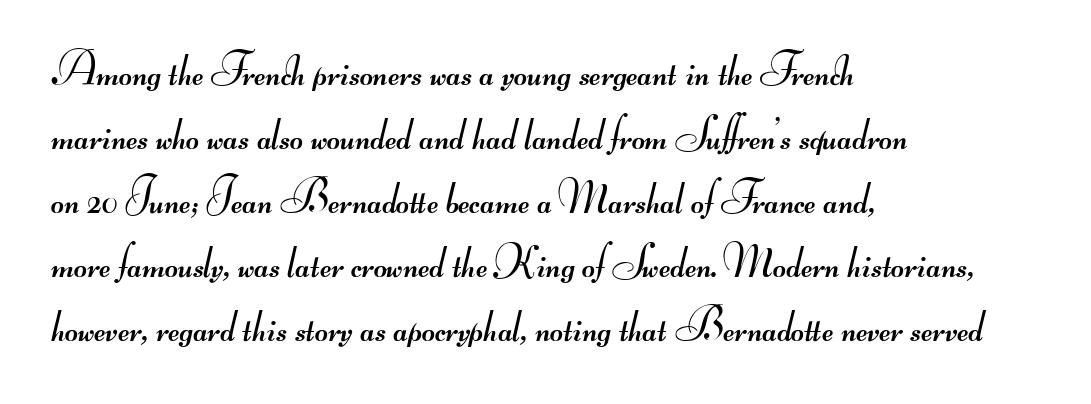
You can tell from the bare stems that sans-serif type was used. The face used here is rendered with its standard letterfit. The rag falls on the right side of this text block. Rule under the text: the space is simply empty.
